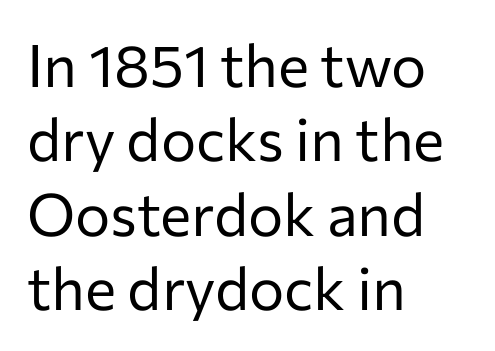
The image shows 59 px regular-weight sans-serif type, upright; set left-aligned, normal line spacing (1.26x), normal letter spacing, not underlined; low stroke contrast and a medium x-height.
